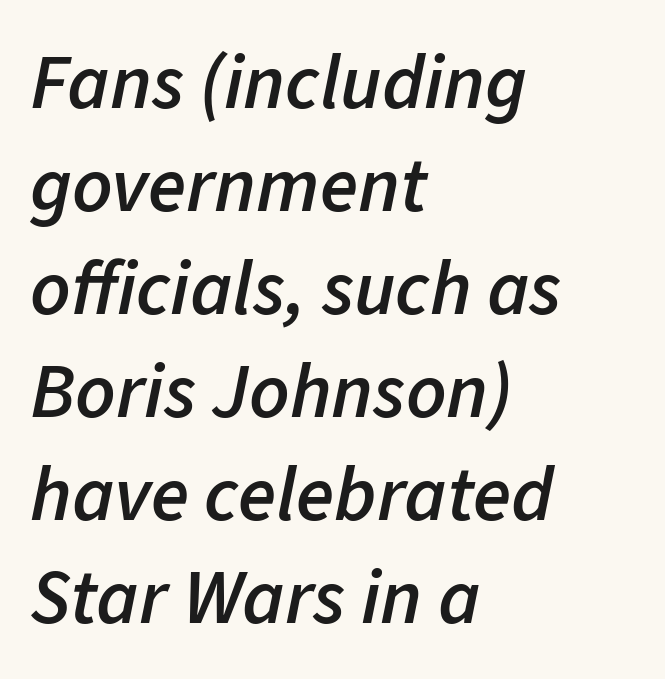
Q: Is the text bold? A: Semi-bold.
Q: Is the text italic (slanted)? A: Yes, it leans right by about 11 degrees.
Q: Is the text underlined? A: No.
Q: How is the paragraph aligned? A: Left-aligned.
Q: Is the spacing between letters normal or unusually wide? A: Normal.
Q: Is the spacing between lines tight, normal or loose? A: Normal.
Q: Width (condensed, normal, or wide)? A: Normal.
Q: Stroke contrast? A: Low.
Q: x-height? A: Medium.
Q: Monospaced? A: No.
